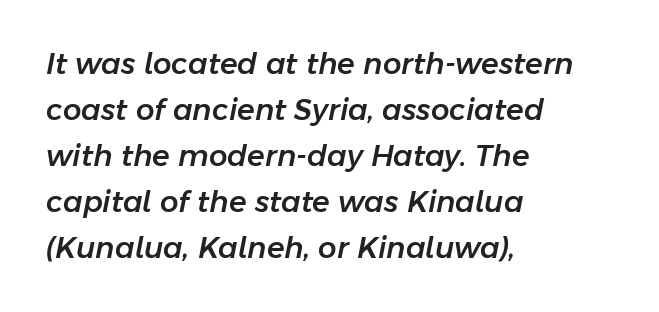
Italic: yes, the glyphs are oblique. The baseline area is clear. Does the copy run flush right? No — it runs flush left. Note the varied advance widths — an 'i' is clearly narrower than an 'm'. Nothing unusual about the tracking: characters are spaced as the font intends. The block of text has a typical density, with ordinary space between rows.
